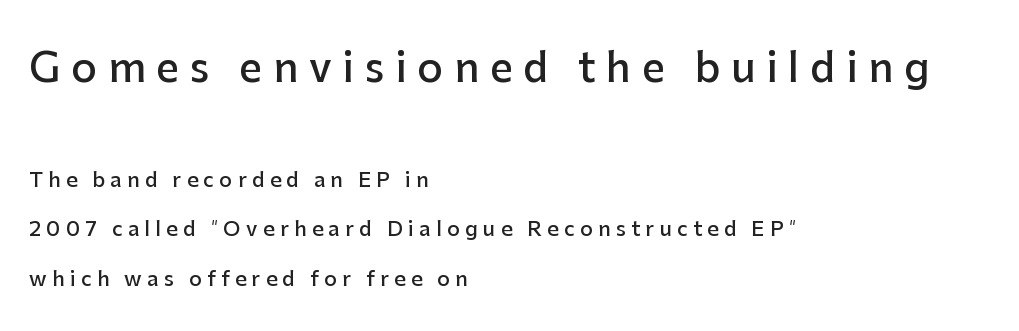
{"serif": "no", "italic": "no", "bold": "semi", "weight": "semibold", "width": "normal", "stroke_contrast": "low", "x_height": "medium", "monospaced": "no", "underline": "no", "align": "left", "line_spacing": "loose", "line_spacing_ratio": 2.47, "letter_spacing": "wide", "letter_spacing_em": 0.27, "larger_block": "first", "size_ratio": 2.0, "glyph_px": 40}
